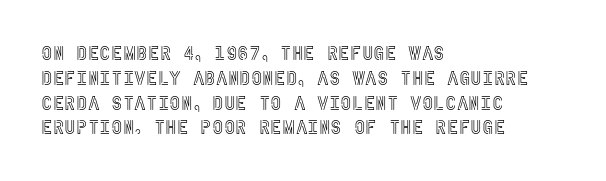
A roman cut, with each character standing at attention. The letters sit at their default tracking, neither squeezed nor spread. Compared with a centered layout, this one pins lines to the left instead. Clear beneath every line of the passage.
